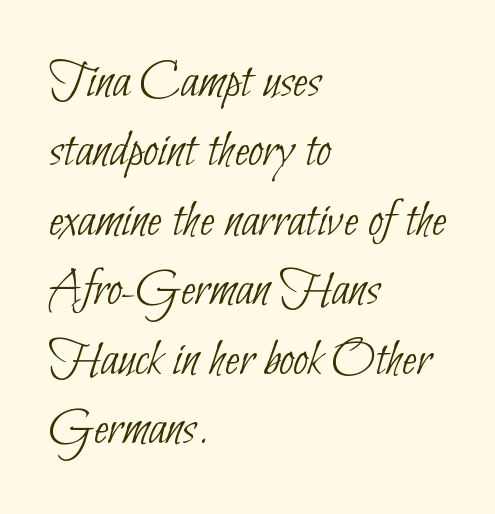
The image shows 53 px thin, condensed sans-serif type; set left-aligned, normal line spacing (1.31x), normal letter spacing, not underlined; low stroke contrast and a small x-height.
